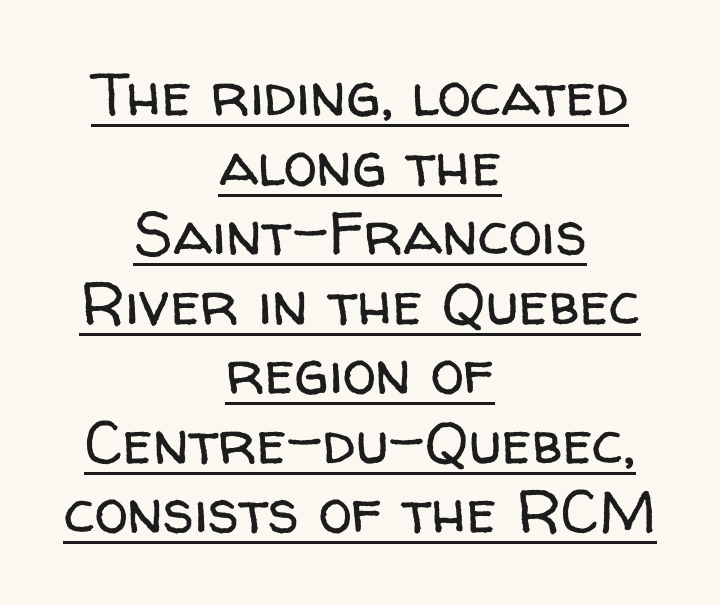
Q: Is the text bold? A: No.
Q: Is the text italic (slanted)? A: No, it is upright.
Q: Is the typeface a serif or a sans-serif typeface? A: Sans-serif.
Q: Is the text underlined? A: Yes.
Q: How is the paragraph aligned? A: Centered.
Q: Is the spacing between letters normal or unusually wide? A: Normal.
Q: Is the spacing between lines tight, normal or loose? A: Tight.
Q: Width (condensed, normal, or wide)? A: Normal.
Q: Stroke contrast? A: Low.
Q: x-height? A: Medium.
Q: Monospaced? A: No.
